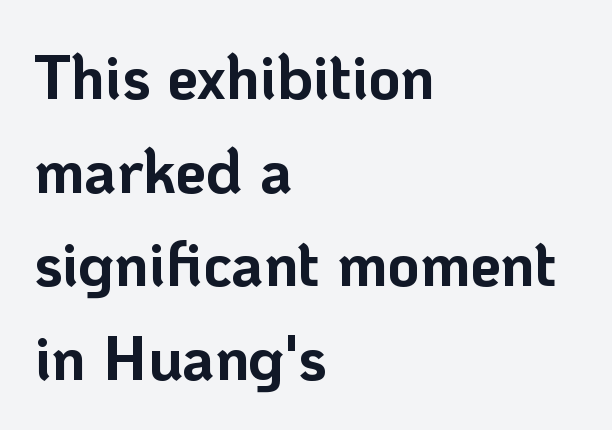
{"serif": "no", "italic": "no", "bold": "yes", "weight": "bold", "width": "normal", "stroke_contrast": "low", "x_height": "medium", "monospaced": "no", "underline": "no", "align": "left", "line_spacing": "normal", "line_spacing_ratio": 1.51, "letter_spacing": "normal", "letter_spacing_em": 0.0, "glyph_px": 62}
